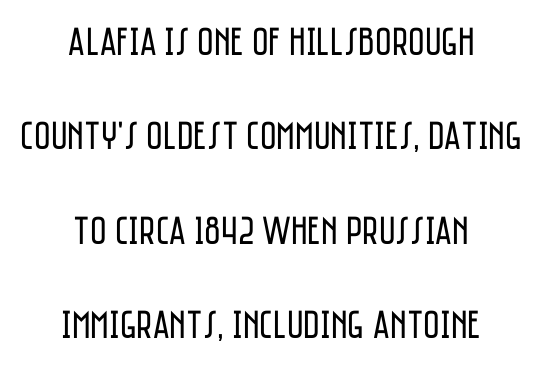
These lines are centered, leaving both edges ragged. The designer went with a sans here, leaving each stem footless. No word sits above an underline. The face used here is proportionally spaced, like ordinary book or web type.
